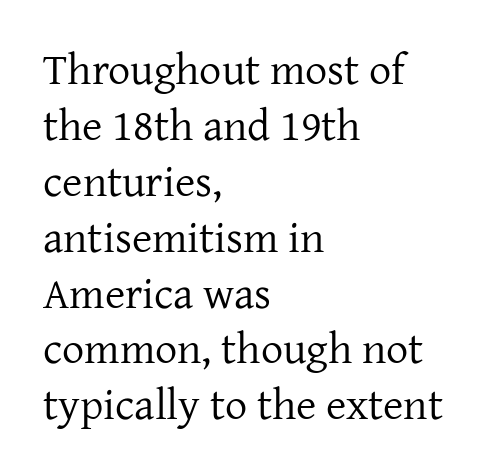
Q: Is the text bold? A: No.
Q: Is the text italic (slanted)? A: No, it is upright.
Q: Is the typeface a serif or a sans-serif typeface? A: Serif.
Q: Is the text underlined? A: No.
Q: How is the paragraph aligned? A: Left-aligned.
Q: Is the spacing between letters normal or unusually wide? A: Normal.
Q: Is the spacing between lines tight, normal or loose? A: Normal.
Q: Width (condensed, normal, or wide)? A: Normal.
Q: Stroke contrast? A: Low.
Q: x-height? A: Medium.
Q: Monospaced? A: No.
